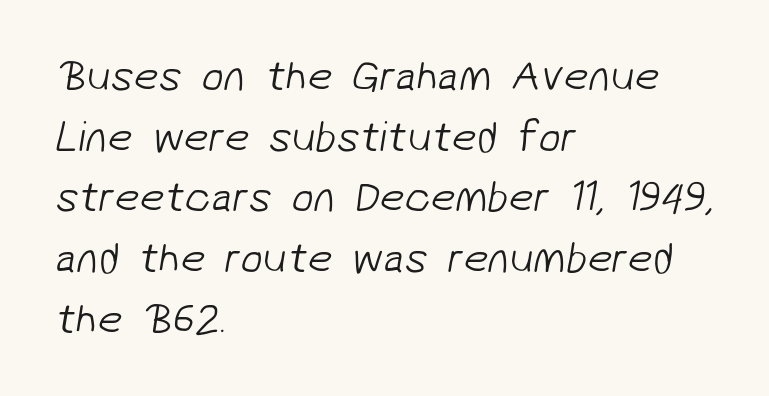
The image shows 44 px light sans-serif type; set left-aligned, normal line spacing (1.38x), normal letter spacing, not underlined; low stroke contrast and a medium x-height.
